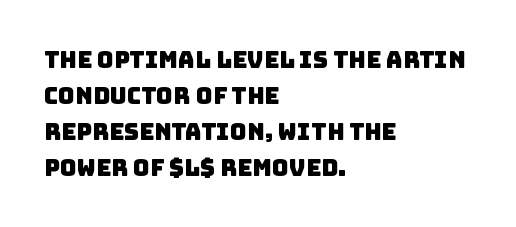
{"underline": "no", "align": "left", "line_spacing": "normal", "line_spacing_ratio": 1.56, "letter_spacing": "normal", "letter_spacing_em": 0.0, "glyph_px": 23}
